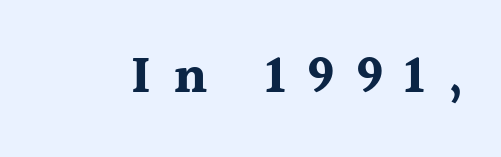
{"serif": "yes", "italic": "no", "bold": "yes", "weight": "bold", "width": "normal", "x_height": "medium", "monospaced": "no", "underline": "no", "letter_spacing": "wide", "letter_spacing_em": 0.44, "glyph_px": 52}
